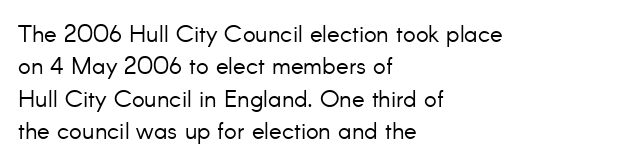
The image shows 24 px text type, upright; set left-aligned, normal line spacing (1.35x), normal letter spacing, not underlined.
